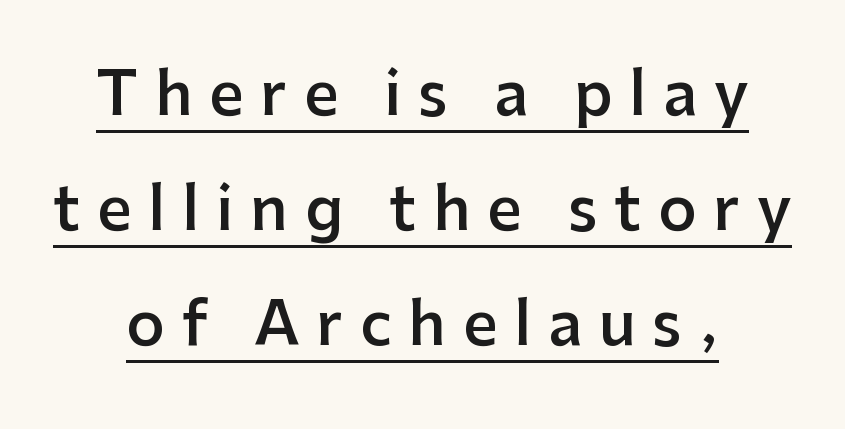
Q: Is the text bold? A: Semi-bold.
Q: Is the text italic (slanted)? A: No, it is upright.
Q: Is the typeface a serif or a sans-serif typeface? A: Sans-serif.
Q: Is the text underlined? A: Yes.
Q: How is the paragraph aligned? A: Centered.
Q: Is the spacing between letters normal or unusually wide? A: Unusually wide.
Q: Is the spacing between lines tight, normal or loose? A: Loose.
Q: Width (condensed, normal, or wide)? A: Normal.
Q: Stroke contrast? A: Low.
Q: x-height? A: Medium.
Q: Monospaced? A: No.
